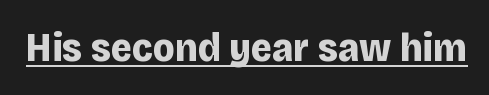
{"serif": "no", "italic": "no", "bold": "yes", "weight": "bold", "width": "normal", "stroke_contrast": "low", "x_height": "large", "monospaced": "no", "underline": "yes", "letter_spacing": "normal", "letter_spacing_em": 0.0, "glyph_px": 41}
